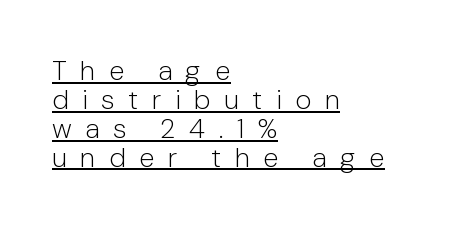
The rendering shows plain stroke endings on the letterforms — a sans-serif design. The rendering inserts visible extra space after every character. Students, observe: this is what under-led, compact text looks like. Students, observe the line beneath the letters — that is underlining. Weight: regular or lighter. The axis of the letterforms is exactly vertical.
